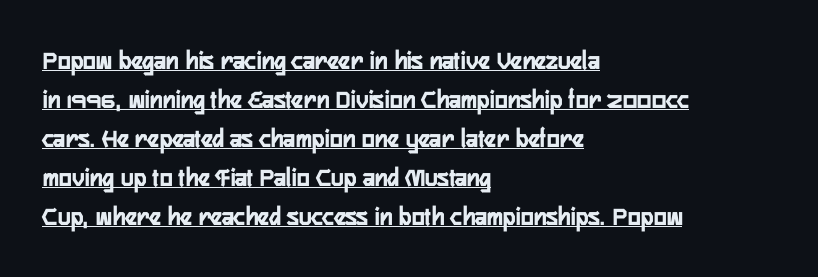
The letters stand straight up with perfectly vertical stems. The characters look thick and weighty, a clear bold. Rows of type keep a routine distance in the vertical direction. The face used here appears with an underline applied. Look at the tracking — it's just the regular setting, nothing added.
